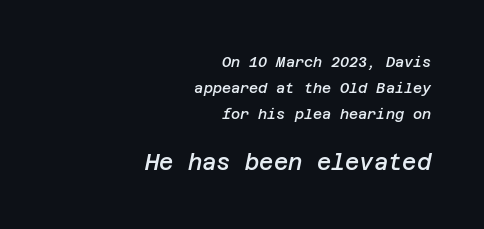
{"italic": "yes", "lean": "right", "slant_degrees": 12, "bold": "semi", "underline": "no", "align": "right", "line_spacing_ratio": 1.86, "letter_spacing": "normal", "letter_spacing_em": 0.0, "larger_block": "second", "size_ratio": 1.57, "glyph_px": 22}
